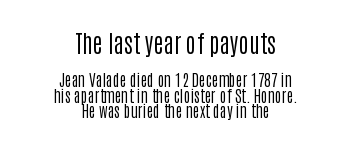
The image shows 24 px text type, upright; set centered, tight line spacing (0.96x), normal letter spacing, not underlined; the first (top) block is 1.5x larger.
